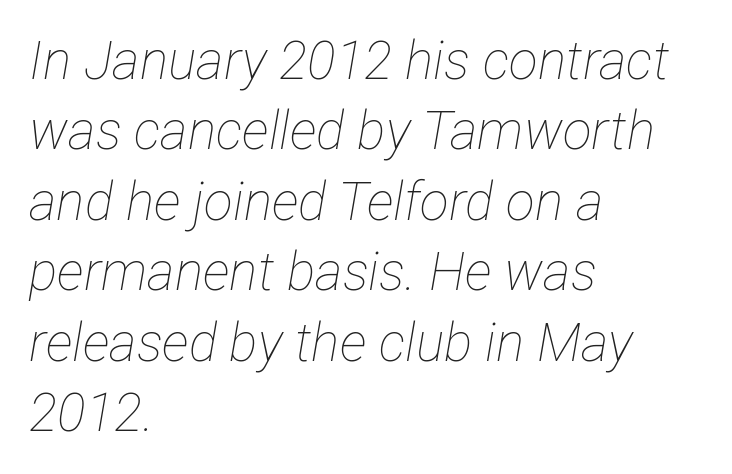
{"italic": "yes", "lean": "right", "slant_degrees": 12, "bold": "no", "weight": "thin", "width": "condensed", "stroke_contrast": "low", "x_height": "medium", "monospaced": "no", "underline": "no", "align": "left", "line_spacing": "normal", "line_spacing_ratio": 1.33, "letter_spacing": "normal", "letter_spacing_em": 0.0, "glyph_px": 53}
